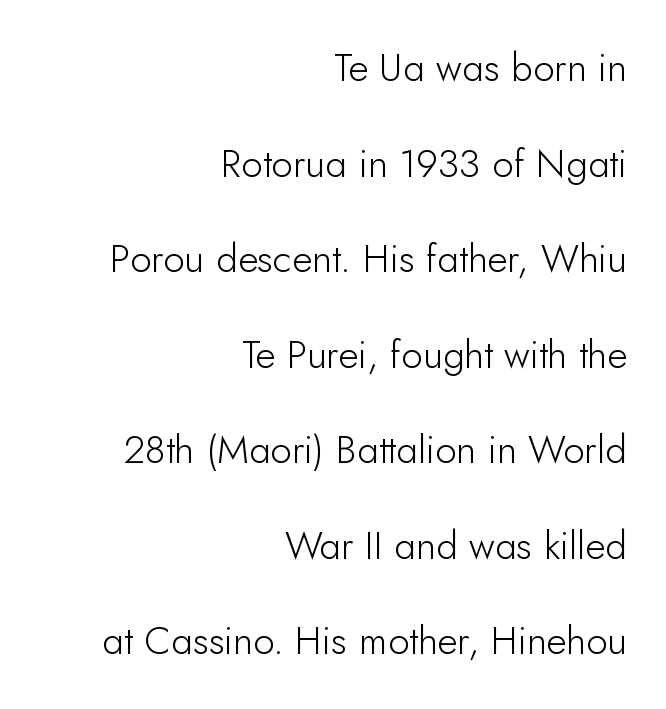
Q: Is the text bold? A: No.
Q: Is the text italic (slanted)? A: No, it is upright.
Q: Is the typeface a serif or a sans-serif typeface? A: Sans-serif.
Q: Is the text underlined? A: No.
Q: How is the paragraph aligned? A: Right-aligned.
Q: Is the spacing between letters normal or unusually wide? A: Normal.
Q: Is the spacing between lines tight, normal or loose? A: Loose.
Q: Width (condensed, normal, or wide)? A: Normal.
Q: Stroke contrast? A: Low.
Q: x-height? A: Small.
Q: Monospaced? A: No.
